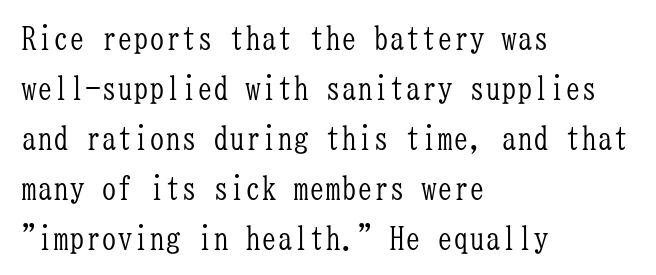
Q: Is the text bold? A: No.
Q: Is the text italic (slanted)? A: No, it is upright.
Q: Is the typeface a serif or a sans-serif typeface? A: Serif.
Q: Is the text underlined? A: No.
Q: How is the paragraph aligned? A: Left-aligned.
Q: Is the spacing between letters normal or unusually wide? A: Normal.
Q: Is the spacing between lines tight, normal or loose? A: Normal.
Q: Width (condensed, normal, or wide)? A: Condensed.
Q: Stroke contrast? A: Low.
Q: x-height? A: Medium.
Q: Monospaced? A: Yes.
